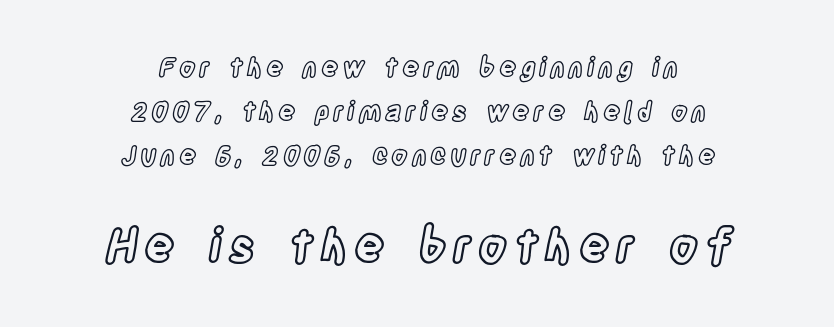
Q: Is the text italic (slanted)? A: Yes.
Q: Is the text underlined? A: No.
Q: How is the paragraph aligned? A: Centered.
Q: Is the spacing between lines tight, normal or loose? A: Normal.
Q: Which block of text is set in a larger size, the first (top) or the second (bottom)? A: The second (bottom) one.
Q: Width (condensed, normal, or wide)? A: Condensed.
Q: x-height? A: Large.
Q: Monospaced? A: No.
